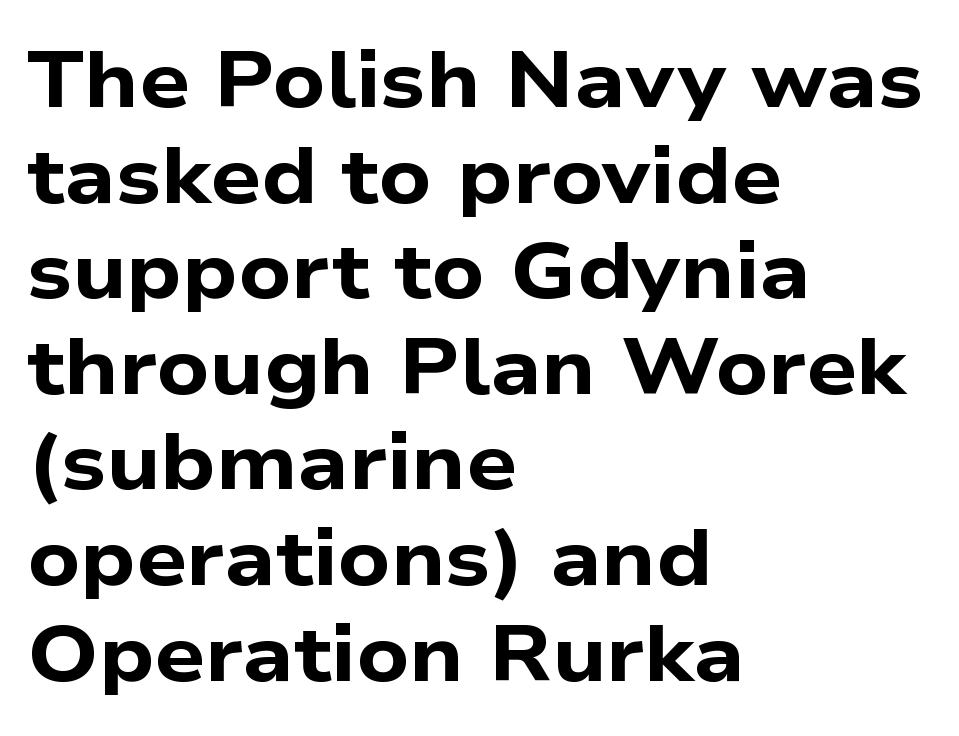
Quick note: underline off. Each word holds together tightly as a unit, with standard inter-letter gaps. The passage shown is typeset with a sans-serif family. The rendering anchors every line to the left-hand side. On the weight axis this lands at bold, roughly 700. This sample has the flowing, uneven cadence of proportional lettering.
